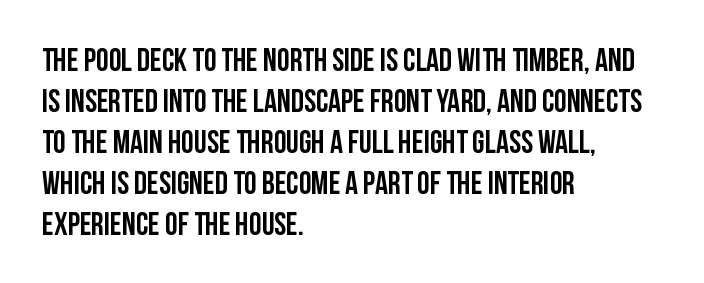
The image shows 32 px condensed sans-serif type, upright; set left-aligned, normal line spacing (1.28x), normal letter spacing, not underlined; low stroke contrast and a large x-height.
